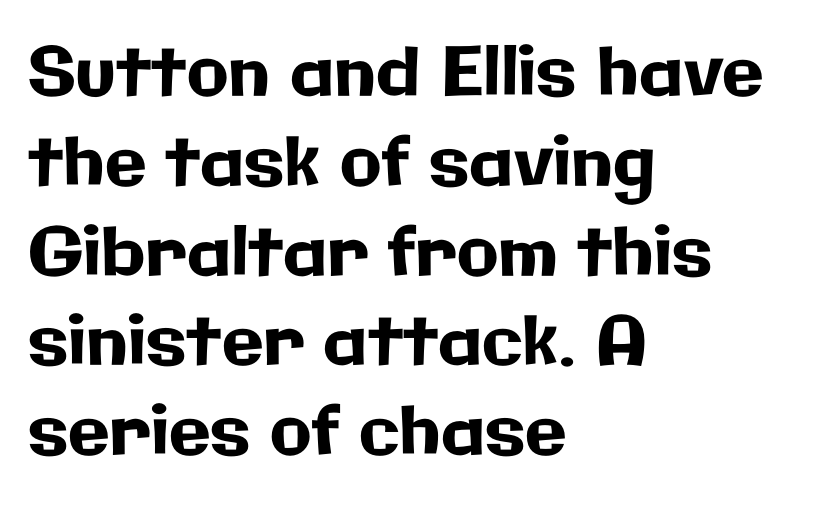
What kind of face is this? One without serifs — a sans. Evenly set lines give the paragraph a standard silhouette. The gaps between neighbouring characters are ordinary and unremarkable. The lettering stays uniformly vertical, giving the passage a roman look.
